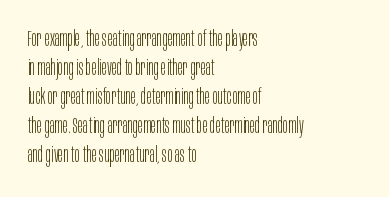
The image shows 22 px text type, upright; set left-aligned, normal line spacing (1.32x), normal letter spacing, not underlined.
